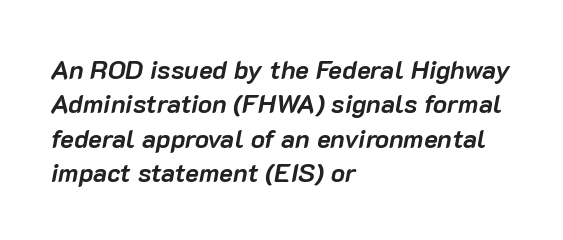
{"italic": "yes", "lean": "right", "slant_degrees": 10, "bold": "yes", "underline": "no", "align": "left", "line_spacing": "normal", "line_spacing_ratio": 1.32, "letter_spacing": "normal", "letter_spacing_em": 0.0, "glyph_px": 26}
